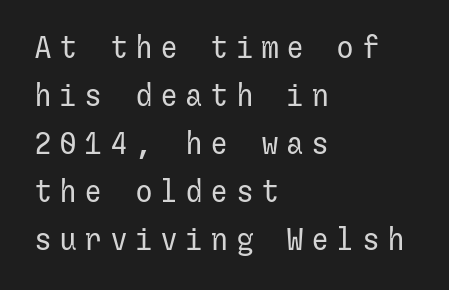
Unlike a traditional serif, this face leaves its strokes unadorned. A student would call this left alignment; a typographer would say flush left, rag right. Does extra space separate the letters? Yes, quite a lot of it. The rows are spaced the way most documents space them. Honestly, there is no underline to notice here at all. Designer's note — italics off, roman on.
